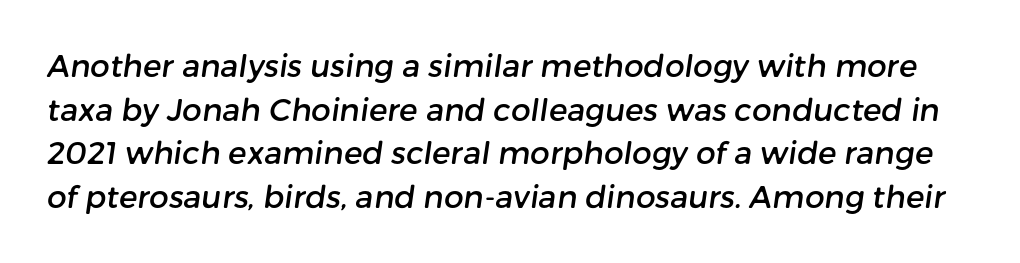
The image shows 31 px sans-serif type; set normal line spacing (1.41x), normal letter spacing, not underlined; low stroke contrast and a medium x-height.
